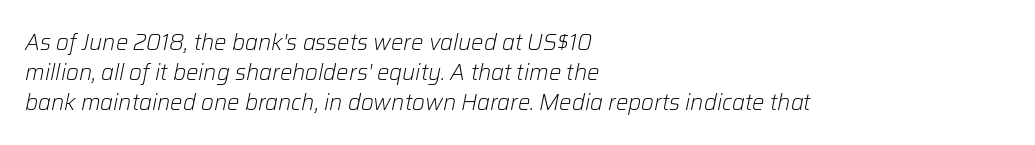
{"italic": "yes", "lean": "right", "slant_degrees": 12, "bold": "no", "underline": "no", "align": "left", "line_spacing": "normal", "line_spacing_ratio": 1.36, "letter_spacing": "normal", "letter_spacing_em": 0.0, "glyph_px": 22}
